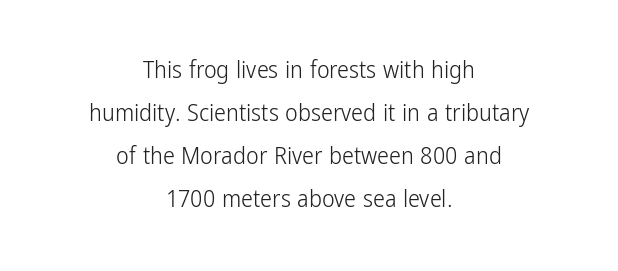
Q: Is the text bold? A: No.
Q: Is the text italic (slanted)? A: No, it is upright.
Q: Is the text underlined? A: No.
Q: How is the paragraph aligned? A: Centered.
Q: Is the spacing between letters normal or unusually wide? A: Normal.
